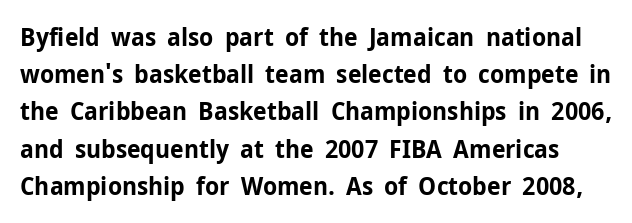
The image shows 25 px bold type, upright; set normal line spacing (1.49x), normal letter spacing, not underlined.
